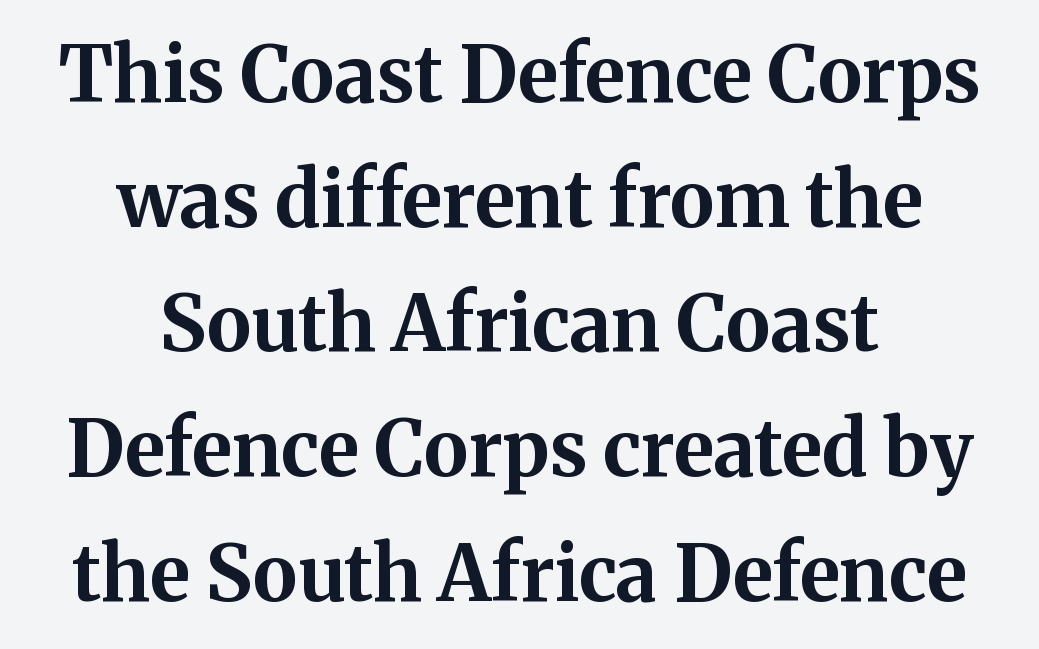
Q: Is the text bold? A: Yes.
Q: Is the text italic (slanted)? A: No, it is upright.
Q: Is the typeface a serif or a sans-serif typeface? A: Serif.
Q: Is the text underlined? A: No.
Q: How is the paragraph aligned? A: Centered.
Q: Is the spacing between letters normal or unusually wide? A: Normal.
Q: Is the spacing between lines tight, normal or loose? A: Normal.
Q: Width (condensed, normal, or wide)? A: Normal.
Q: Stroke contrast? A: Medium.
Q: x-height? A: Medium.
Q: Monospaced? A: No.
